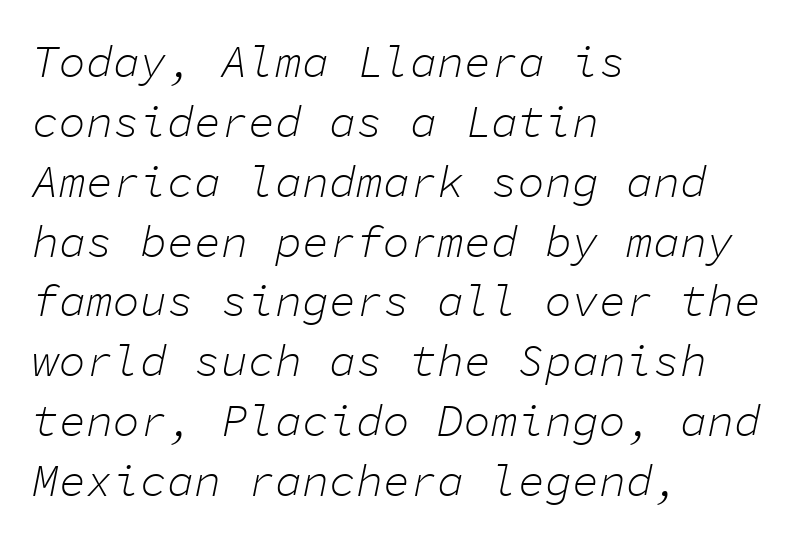
Q: Is the text bold? A: No.
Q: Is the text italic (slanted)? A: Yes, it leans right by about 11 degrees.
Q: Is the text underlined? A: No.
Q: How is the paragraph aligned? A: Left-aligned.
Q: Is the spacing between letters normal or unusually wide? A: Normal.
Q: Is the spacing between lines tight, normal or loose? A: Normal.
Q: Width (condensed, normal, or wide)? A: Normal.
Q: Stroke contrast? A: Low.
Q: x-height? A: Medium.
Q: Monospaced? A: Yes.
